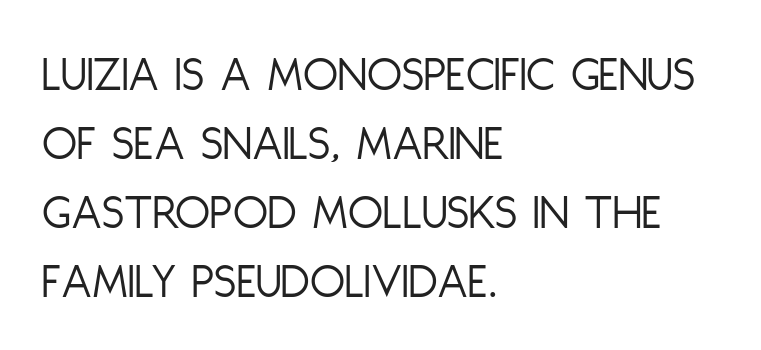
Q: Is the text bold? A: No.
Q: Is the text italic (slanted)? A: No, it is upright.
Q: Is the typeface a serif or a sans-serif typeface? A: Sans-serif.
Q: Is the text underlined? A: No.
Q: How is the paragraph aligned? A: Left-aligned.
Q: Is the spacing between letters normal or unusually wide? A: Normal.
Q: Is the spacing between lines tight, normal or loose? A: Normal.
Q: Width (condensed, normal, or wide)? A: Condensed.
Q: Stroke contrast? A: Low.
Q: x-height? A: Large.
Q: Monospaced? A: No.
